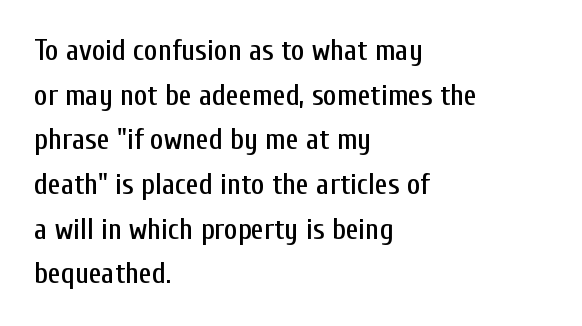
Descender tails drop into unmarked territory. Horizontally, the lines are justified to the leading edge only. Looks like regular typesetting: each glyph gets only the width it needs. Check where the strokes stop: nothing finishes them off — pure sans.
